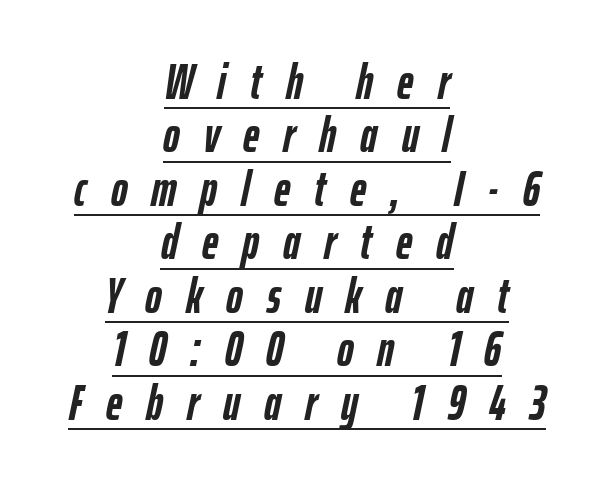
Q: Is the text bold? A: Yes.
Q: Is the text italic (slanted)? A: Yes, it leans right by about 12 degrees.
Q: Is the text underlined? A: Yes.
Q: How is the paragraph aligned? A: Centered.
Q: Is the spacing between letters normal or unusually wide? A: Unusually wide.
Q: Is the spacing between lines tight, normal or loose? A: Tight.
Q: Width (condensed, normal, or wide)? A: Condensed.
Q: Stroke contrast? A: Low.
Q: x-height? A: Medium.
Q: Monospaced? A: No.
